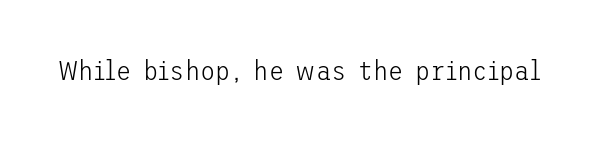
Q: Is the text bold? A: No.
Q: Is the text italic (slanted)? A: No, it is upright.
Q: Is the typeface a serif or a sans-serif typeface? A: Sans-serif.
Q: Is the text underlined? A: No.
Q: Is the spacing between letters normal or unusually wide? A: Normal.
Q: Width (condensed, normal, or wide)? A: Normal.
Q: Stroke contrast? A: Low.
Q: x-height? A: Medium.
